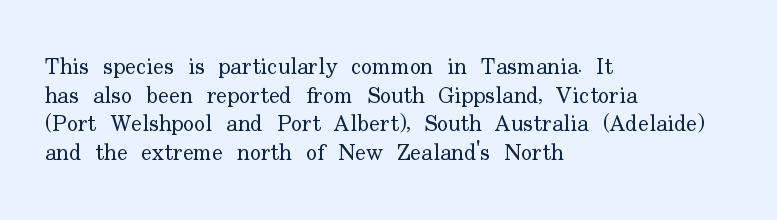
The image shows 23 px text type, upright; set left-aligned, line spacing 1.24x, normal letter spacing, not underlined.
